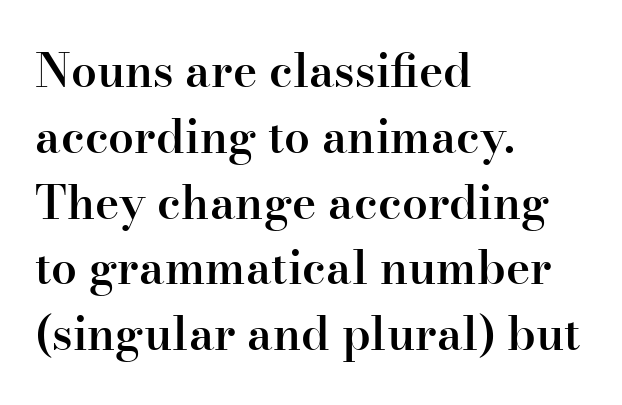
Q: Is the text bold? A: Semi-bold.
Q: Is the text italic (slanted)? A: No, it is upright.
Q: Is the typeface a serif or a sans-serif typeface? A: Serif.
Q: Is the text underlined? A: No.
Q: How is the paragraph aligned? A: Left-aligned.
Q: Is the spacing between letters normal or unusually wide? A: Normal.
Q: Is the spacing between lines tight, normal or loose? A: Normal.
Q: Width (condensed, normal, or wide)? A: Normal.
Q: Stroke contrast? A: High.
Q: x-height? A: Small.
Q: Monospaced? A: No.
